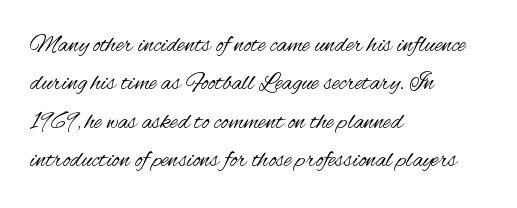
{"bold": "no", "underline": "no", "align": "left", "line_spacing": "normal", "line_spacing_ratio": 1.54, "letter_spacing": "normal", "letter_spacing_em": 0.0, "glyph_px": 25}
